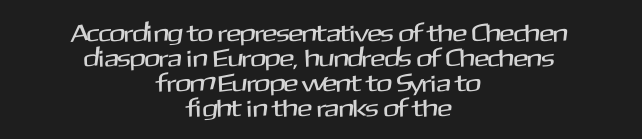
Q: Is the text italic (slanted)? A: No, it is upright.
Q: Is the text underlined? A: No.
Q: How is the paragraph aligned? A: Centered.
Q: Is the spacing between letters normal or unusually wide? A: Normal.
Q: Is the spacing between lines tight, normal or loose? A: Tight.
